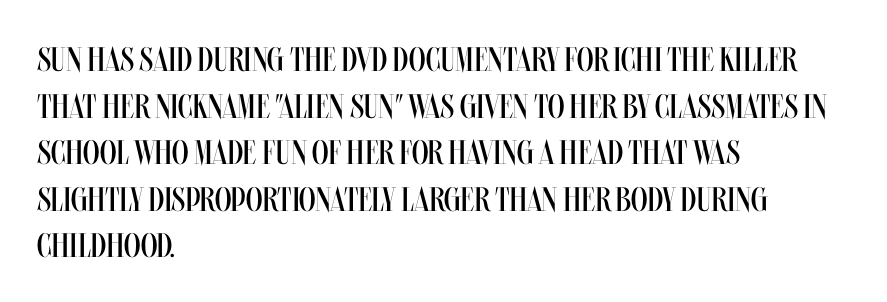
The image shows 34 px regular-weight, condensed type, upright; set left-aligned, normal line spacing (1.37x), normal letter spacing, not underlined; medium stroke contrast and a large x-height.
